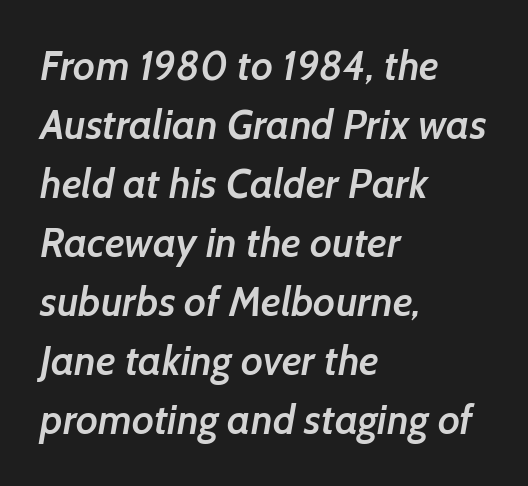
Q: Is the text bold? A: Semi-bold.
Q: Is the typeface a serif or a sans-serif typeface? A: Sans-serif.
Q: Is the text underlined? A: No.
Q: How is the paragraph aligned? A: Left-aligned.
Q: Is the spacing between letters normal or unusually wide? A: Normal.
Q: Is the spacing between lines tight, normal or loose? A: Normal.
Q: Width (condensed, normal, or wide)? A: Normal.
Q: Stroke contrast? A: Low.
Q: x-height? A: Medium.
Q: Monospaced? A: No.
